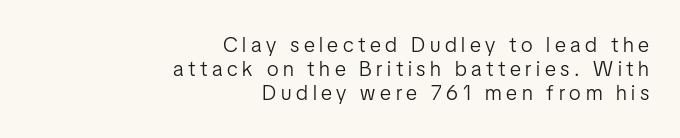
The letterforms sit at book weight or below. Look at the tracking — it's clearly loosened, letters drifting apart. Each line ends at the same right margin while the left side varies. Italic: no, the glyphs are upright roman. Any mark beneath the type? The region is blank. Interline gaps are noticeably narrow in this sample.
